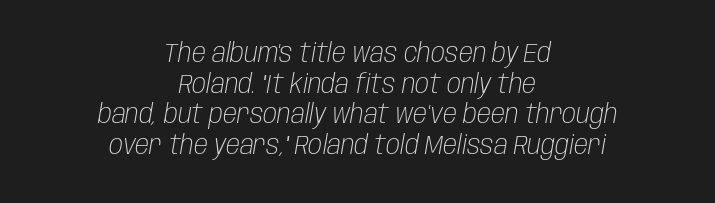
Q: Is the text bold? A: No.
Q: Is the text italic (slanted)? A: Yes, it leans right by about 10 degrees.
Q: Is the text underlined? A: No.
Q: How is the paragraph aligned? A: Centered.
Q: Is the spacing between letters normal or unusually wide? A: Normal.
